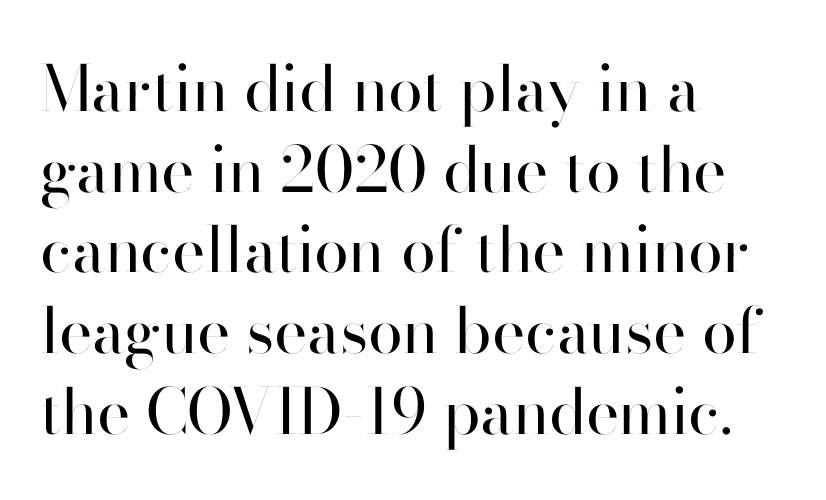
{"serif": "no", "italic": "no", "bold": "no", "weight": "regular", "width": "normal", "stroke_contrast": "high", "x_height": "small", "monospaced": "no", "underline": "no", "align": "left", "line_spacing": "normal", "line_spacing_ratio": 1.28, "letter_spacing": "normal", "letter_spacing_em": 0.0, "glyph_px": 63}
